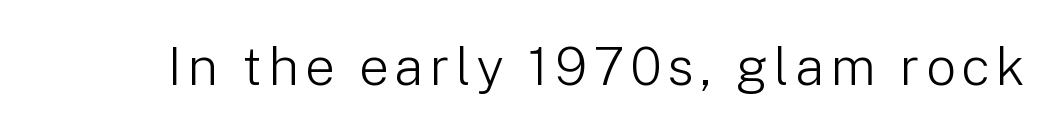
The image shows 53 px light sans-serif type, upright; set not underlined; low stroke contrast and a medium x-height.
